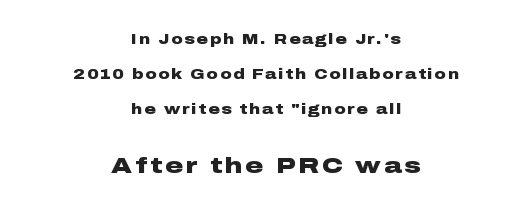
The image shows 22 px bold type, upright; set centered, loose line spacing (2.49x), not underlined; the second (bottom) block is 1.57x larger.
